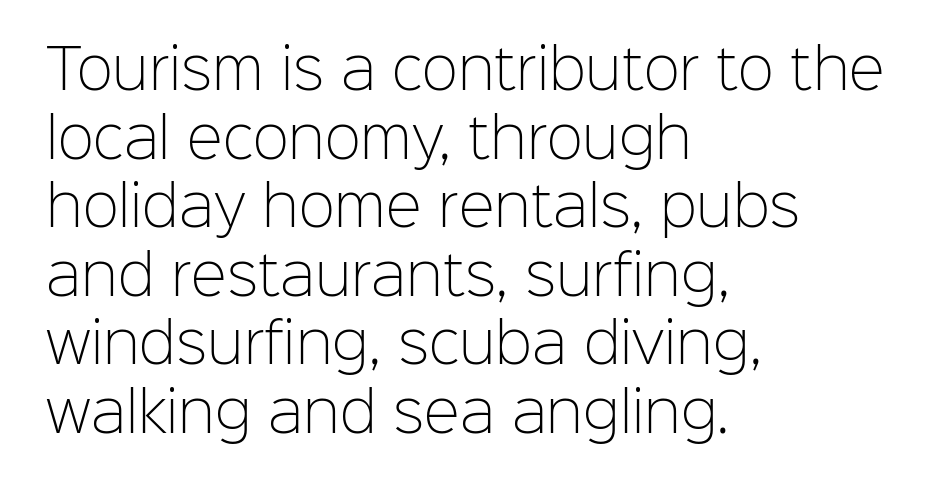
{"serif": "no", "italic": "no", "bold": "no", "weight": "light", "width": "normal", "stroke_contrast": "low", "x_height": "medium", "monospaced": "no", "underline": "no", "align": "left", "line_spacing": "normal", "line_spacing_ratio": 1.27, "letter_spacing": "normal", "letter_spacing_em": 0.0, "glyph_px": 54}
